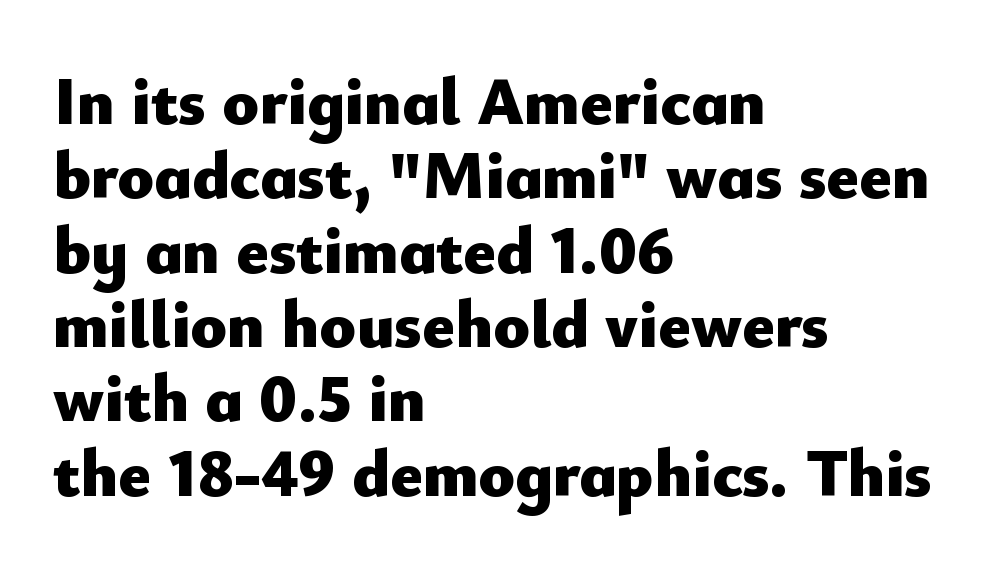
{"serif": "no", "italic": "no", "bold": "yes", "weight": "heavy", "width": "normal", "stroke_contrast": "low", "x_height": "small", "monospaced": "no", "underline": "no", "align": "left", "line_spacing": "tight", "line_spacing_ratio": 1.11, "letter_spacing": "normal", "letter_spacing_em": 0.0, "glyph_px": 67}
